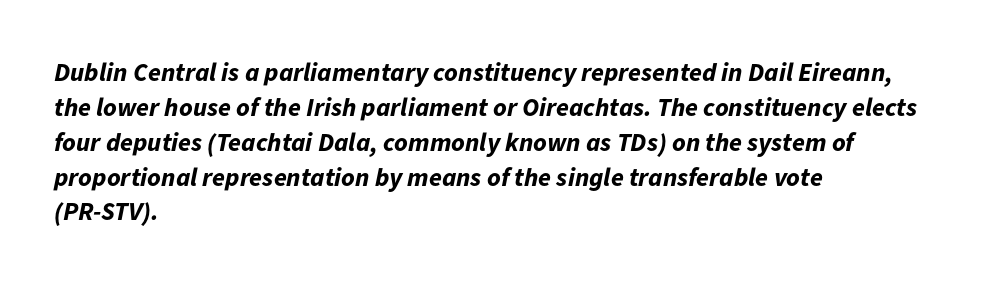
The image shows 26 px bold type, italic (leaning right); set left-aligned, normal line spacing (1.34x), normal letter spacing, not underlined.
